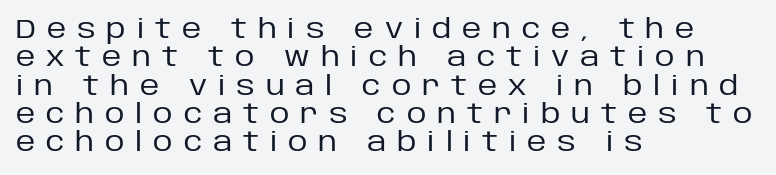
{"italic": "no", "bold": "no", "underline": "no", "align": "left", "line_spacing": "tight", "line_spacing_ratio": 1.05, "letter_spacing": "wide", "letter_spacing_em": 0.4, "glyph_px": 27}
